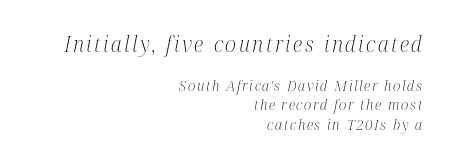
Q: Is the text bold? A: No.
Q: Is the text italic (slanted)? A: Yes, it leans right by about 12 degrees.
Q: Is the text underlined? A: No.
Q: How is the paragraph aligned? A: Right-aligned.
Q: Is the spacing between lines tight, normal or loose? A: Normal.
Q: Which block of text is set in a larger size, the first (top) or the second (bottom)? A: The first (top) one.
